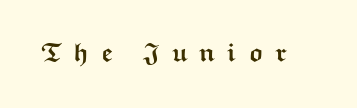
{"italic": "no", "bold": "yes", "underline": "no", "letter_spacing": "wide", "letter_spacing_em": 0.45, "glyph_px": 26}
